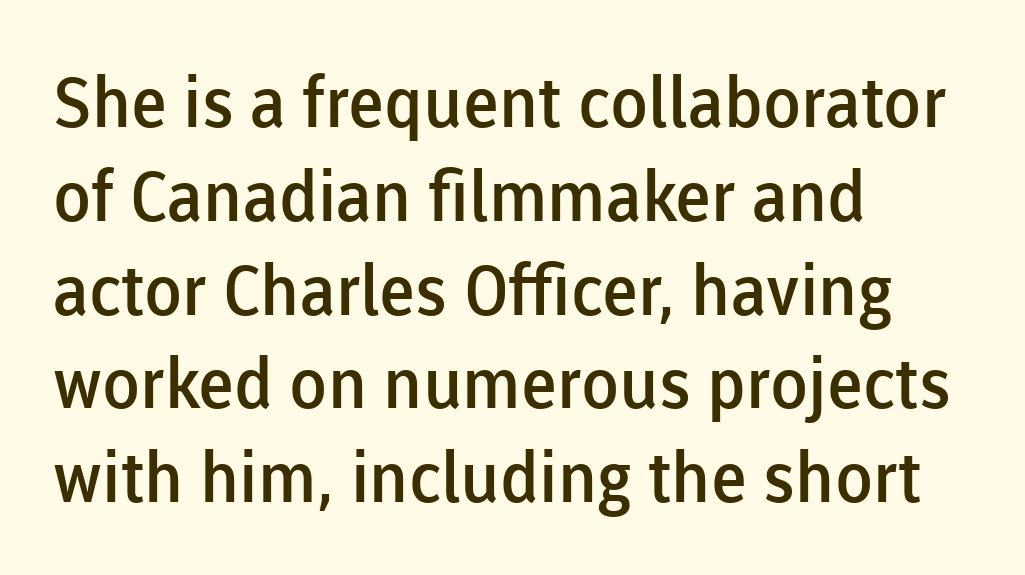
{"serif": "no", "italic": "no", "bold": "semi", "weight": "semibold", "width": "normal", "stroke_contrast": "low", "x_height": "medium", "monospaced": "no", "underline": "no", "align": "left", "line_spacing": "normal", "line_spacing_ratio": 1.34, "letter_spacing": "normal", "letter_spacing_em": 0.0, "glyph_px": 70}
